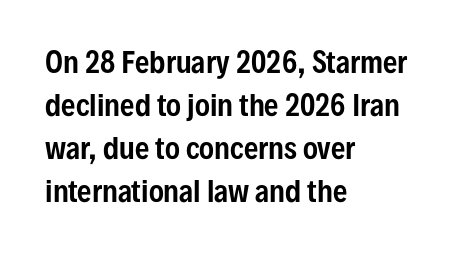
The image shows 28 px condensed sans-serif type, upright; set left-aligned, normal line spacing (1.53x), normal letter spacing, not underlined; low stroke contrast and a medium x-height.
